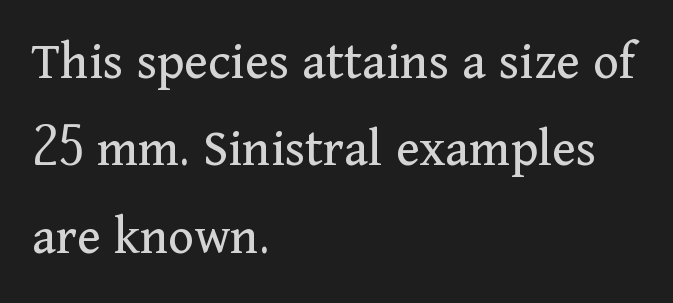
The lines sit at an ordinary, default distance from one another. The lettering holds an erect, upright posture throughout. Only glyphs here, with clear space below each row. The lines are quadded left. Serif or sans? Serif — the stroke terminals have little feet. The characters are drawn with everyday or finer stroke widths.
